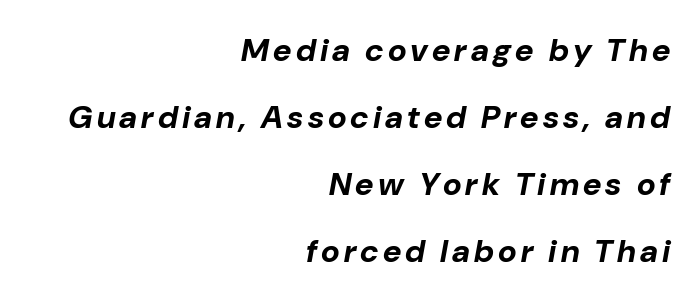
An italicized treatment has been applied to the whole sample. Bare-footed words on every line. These lines are rendered in a variable-pitch font. The vertical gap from one line to the next is large.
